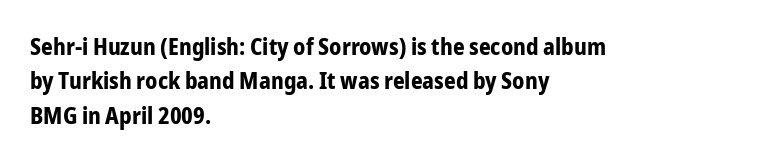
The image shows 23 px bold type, upright; set left-aligned, normal line spacing (1.5x), normal letter spacing, not underlined.
